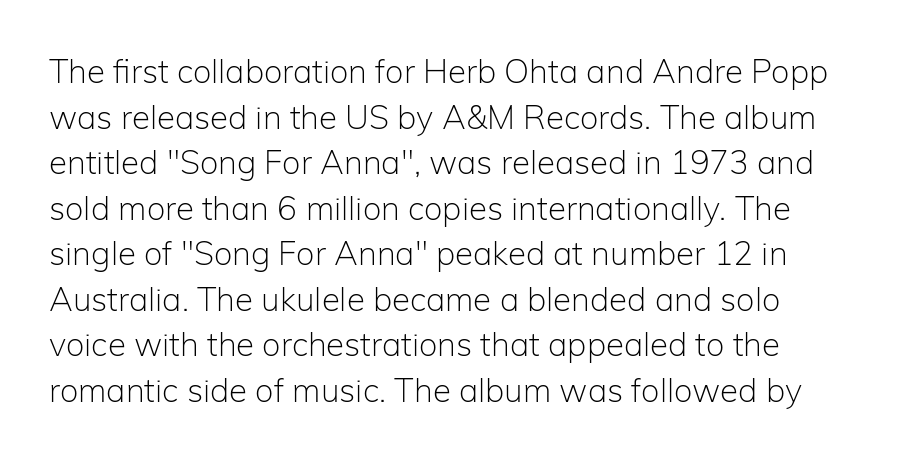
Q: Is the text bold? A: No.
Q: Is the text italic (slanted)? A: No, it is upright.
Q: Is the typeface a serif or a sans-serif typeface? A: Sans-serif.
Q: Is the text underlined? A: No.
Q: Is the spacing between letters normal or unusually wide? A: Normal.
Q: Is the spacing between lines tight, normal or loose? A: Normal.
Q: Width (condensed, normal, or wide)? A: Normal.
Q: Stroke contrast? A: Low.
Q: x-height? A: Medium.
Q: Monospaced? A: No.
